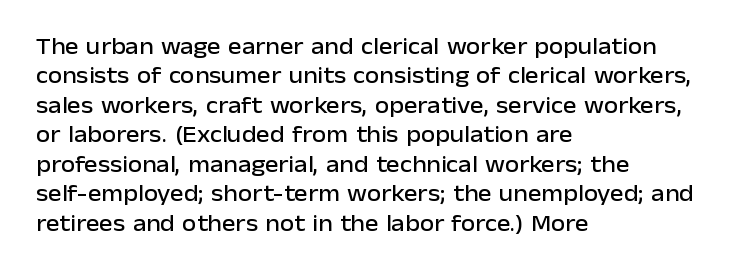
{"italic": "no", "underline": "no", "align": "left", "line_spacing": "normal", "line_spacing_ratio": 1.28, "letter_spacing": "normal", "letter_spacing_em": 0.0, "glyph_px": 23}
